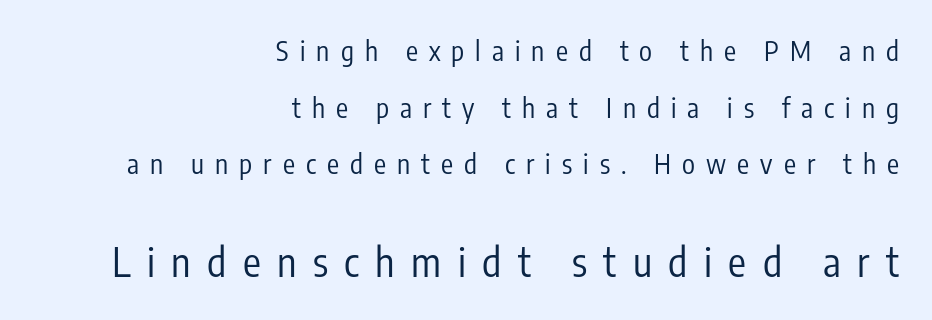
{"serif": "no", "italic": "no", "bold": "no", "weight": "regular", "width": "condensed", "stroke_contrast": "low", "x_height": "medium", "monospaced": "no", "underline": "no", "align": "right", "line_spacing": "loose", "line_spacing_ratio": 2.1, "letter_spacing": "wide", "letter_spacing_em": 0.41, "larger_block": "second", "size_ratio": 1.48, "glyph_px": 40}
